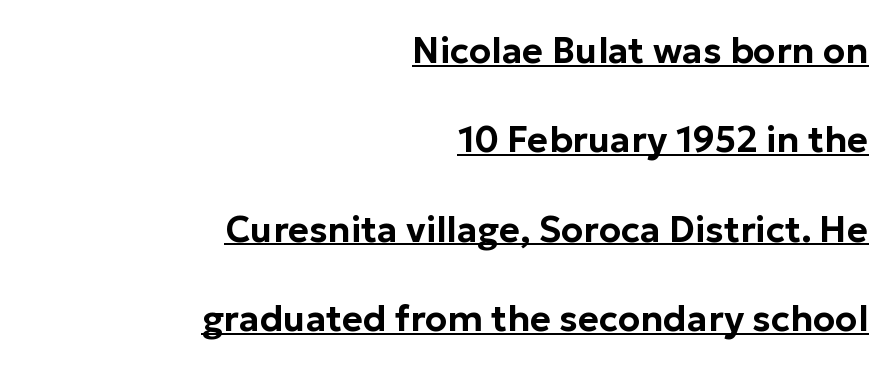
{"serif": "no", "italic": "no", "width": "normal", "stroke_contrast": "low", "x_height": "medium", "monospaced": "no", "underline": "yes", "align": "right", "line_spacing": "loose", "line_spacing_ratio": 2.48, "letter_spacing": "normal", "letter_spacing_em": 0.0, "glyph_px": 36}
